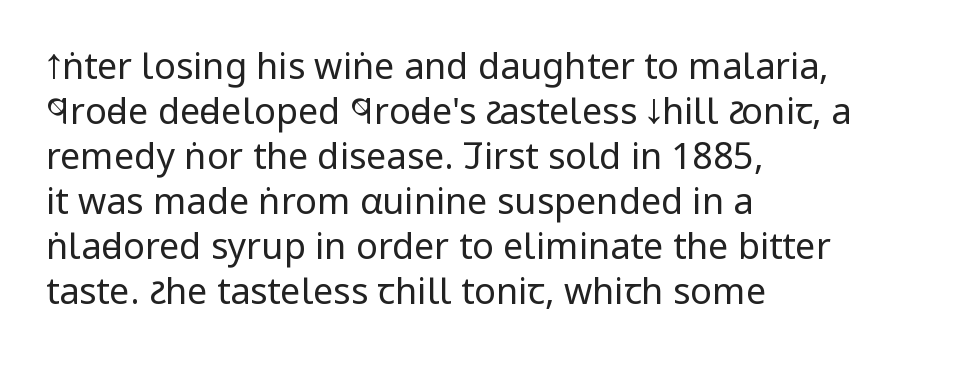
{"serif": "no", "italic": "no", "bold": "no", "weight": "regular", "width": "condensed", "stroke_contrast": "low", "x_height": "large", "monospaced": "no", "underline": "no", "align": "left", "line_spacing": "normal", "line_spacing_ratio": 1.25, "letter_spacing": "normal", "letter_spacing_em": 0.0, "glyph_px": 36}
